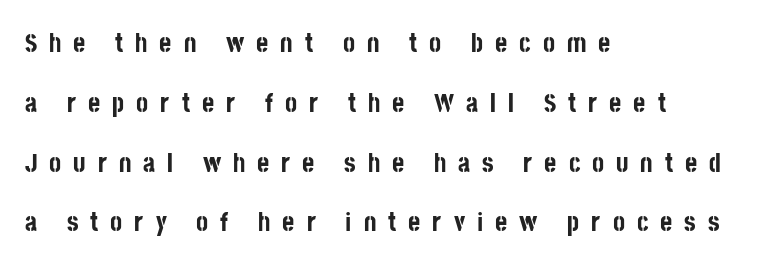
{"italic": "no", "bold": "yes", "underline": "no", "align": "left", "line_spacing": "loose", "line_spacing_ratio": 2.3, "letter_spacing": "wide", "letter_spacing_em": 0.46, "glyph_px": 26}
